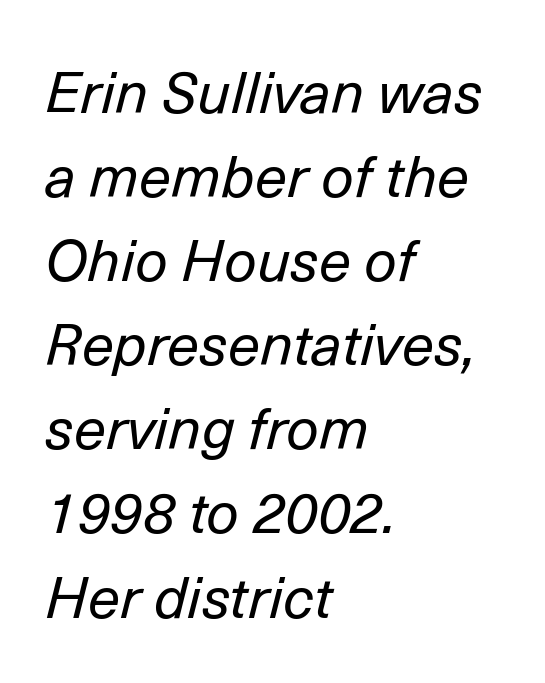
Q: Is the text bold? A: No.
Q: Is the text italic (slanted)? A: Yes, it leans right by about 14 degrees.
Q: Is the text underlined? A: No.
Q: How is the paragraph aligned? A: Left-aligned.
Q: Is the spacing between letters normal or unusually wide? A: Normal.
Q: Is the spacing between lines tight, normal or loose? A: Normal.
Q: Width (condensed, normal, or wide)? A: Normal.
Q: Stroke contrast? A: Low.
Q: x-height? A: Medium.
Q: Monospaced? A: No.
